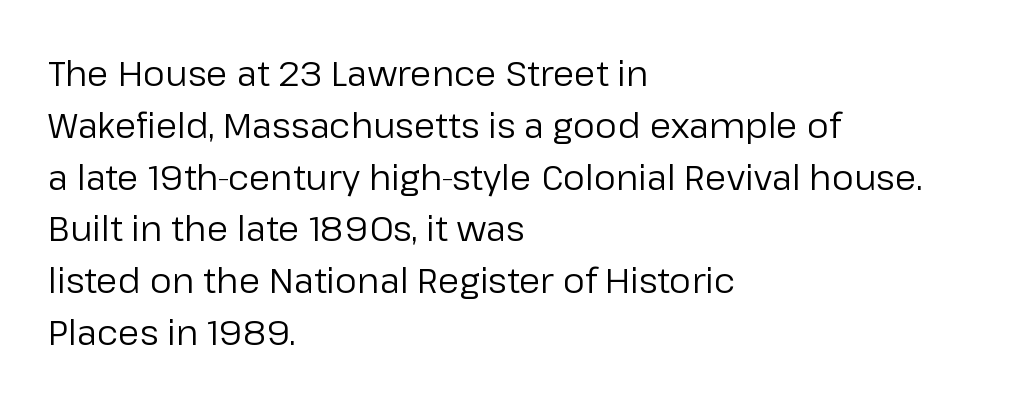
{"serif": "no", "italic": "no", "bold": "no", "weight": "regular", "width": "normal", "stroke_contrast": "low", "x_height": "medium", "monospaced": "no", "underline": "no", "align": "left", "line_spacing": "normal", "line_spacing_ratio": 1.48, "letter_spacing": "normal", "letter_spacing_em": 0.0, "glyph_px": 35}
